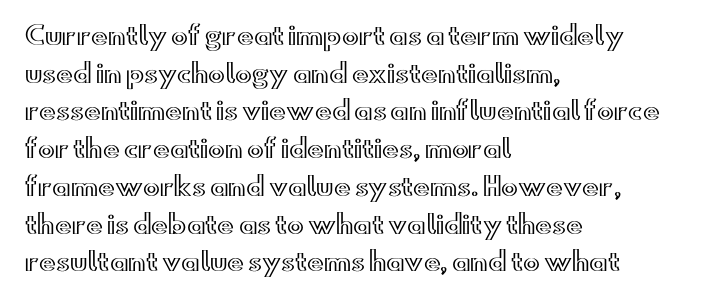
Descender tails drop into unmarked territory. If you drew a ruler down the left edge, every line would touch it. Nope, not italic — everything's standing straight. Successive baselines arrive at the customary interval. Tracking value appears to be zero — textbook default spacing.
